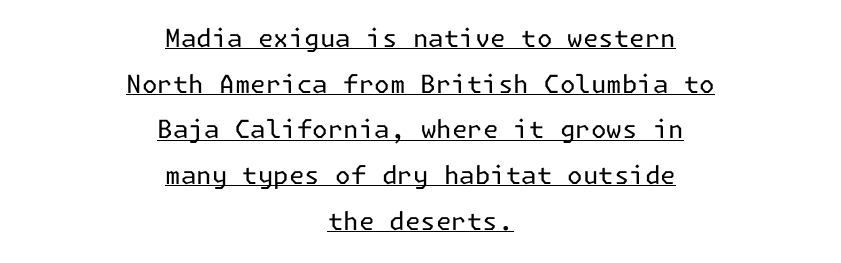
{"italic": "no", "bold": "no", "underline": "yes", "align": "center", "line_spacing_ratio": 1.83, "letter_spacing": "normal", "letter_spacing_em": 0.0, "glyph_px": 25}
